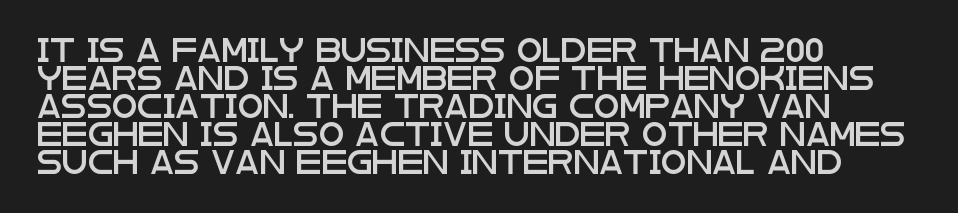
Q: Is the text italic (slanted)? A: No, it is upright.
Q: Is the text underlined? A: No.
Q: How is the paragraph aligned? A: Left-aligned.
Q: Is the spacing between letters normal or unusually wide? A: Normal.
